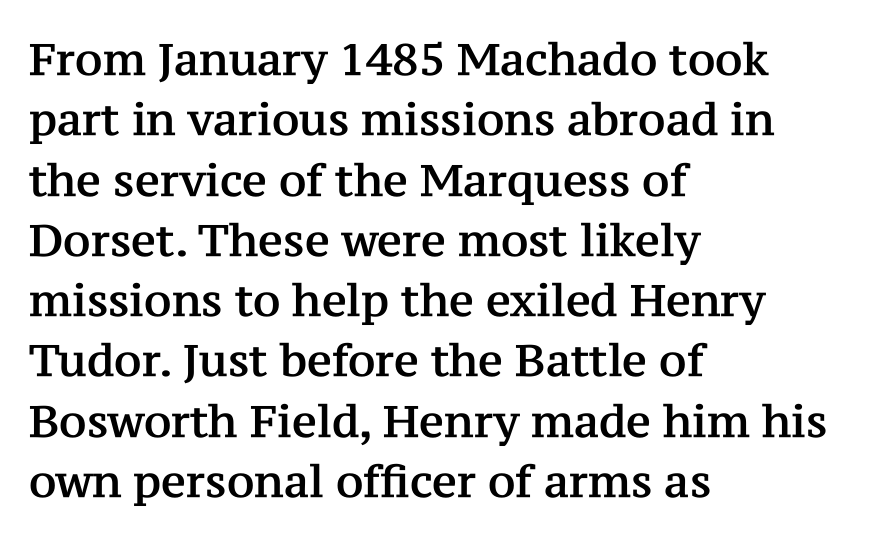
The image shows 44 px serif type, upright; set left-aligned, normal line spacing (1.37x), normal letter spacing, not underlined; medium stroke contrast and a medium x-height.
